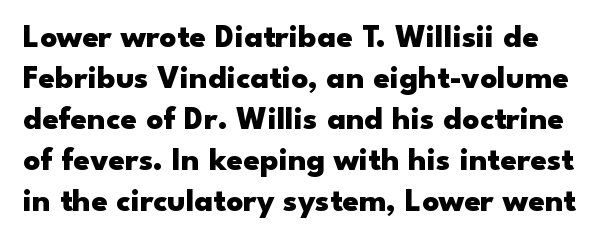
Each glyph is drawn with heavy, bold strokes. Ordinary non-slanted type is in use. Unlike a traditional serif, this face leaves its strokes unadorned. Character widths vary here, with narrow letters taking less room than wide ones.
